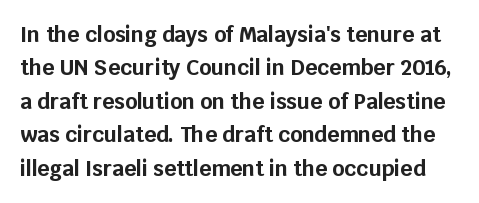
The image shows 21 px bold type, upright; set normal line spacing (1.59x), normal letter spacing, not underlined.
